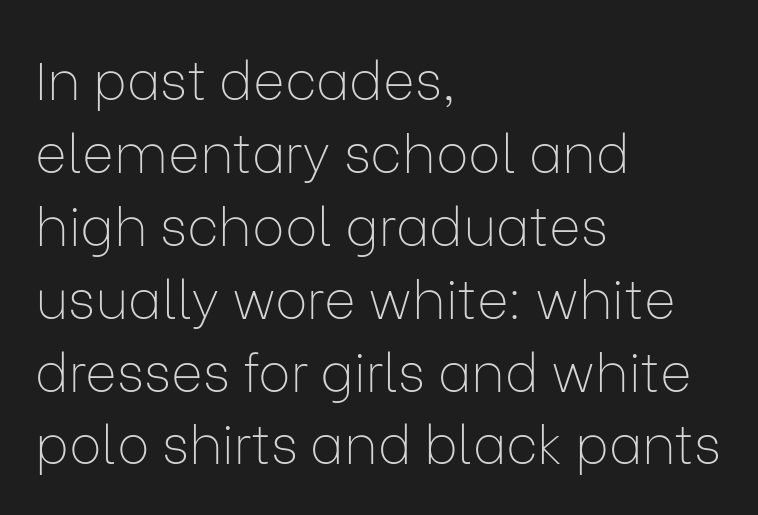
Students, observe: this is what conventionally led text looks like. The weight tops out at a normal text grade. These lines were composed using upright roman letters. These lines are set flush left with a ragged right edge.
